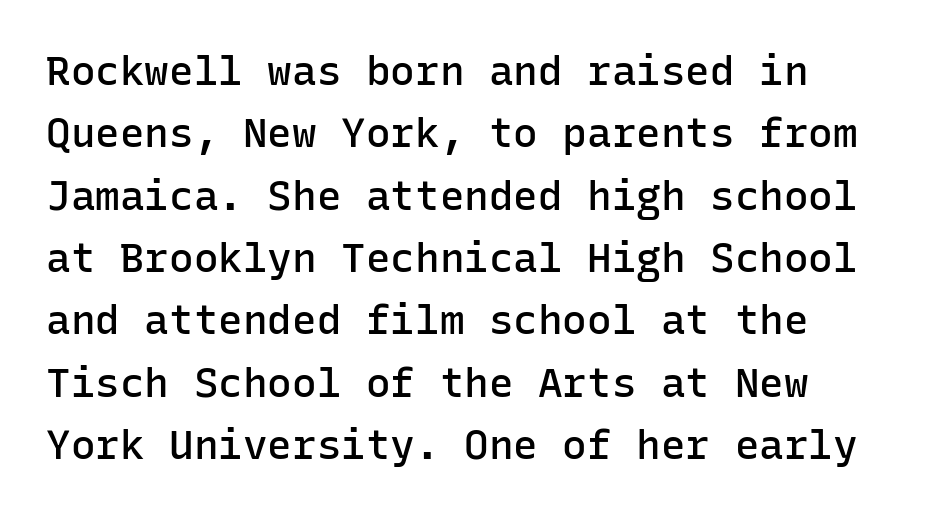
Observe the ordinary spacing: letters are neighbours, not strangers. The letters march in equal steps, a hallmark of fixed-pitch type. Every stem runs plumb, perpendicular to the baseline. Plain, unruled lines of type. Notice how descenders clear the ascenders below comfortably — that's standard leading.
